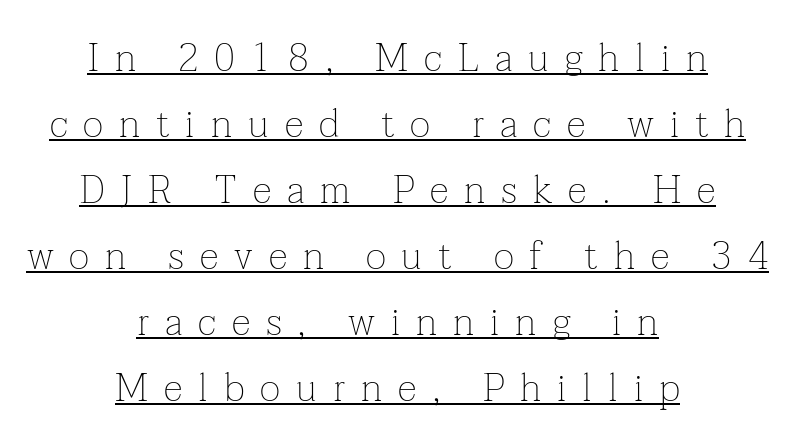
The letters stand upright; this is a roman face. A typesetter would label this face a serif. Vertical spacing — default. Character widths vary here, with narrow letters taking less room than wide ones. The sample's only ornament is a line tracing under the words. Is the letter spacing exaggerated? Yes — the characters are pushed far apart.
